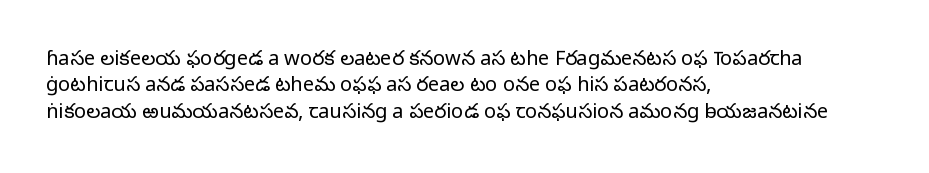
Q: Is the text bold? A: No.
Q: Is the text italic (slanted)? A: No, it is upright.
Q: Is the text underlined? A: No.
Q: How is the paragraph aligned? A: Left-aligned.
Q: Is the spacing between letters normal or unusually wide? A: Normal.
Q: Is the spacing between lines tight, normal or loose? A: Normal.
